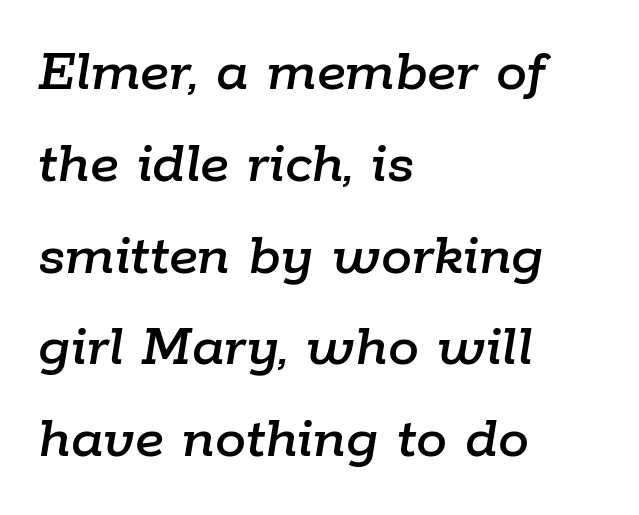
The image shows 62 px text type, italic (leaning right); set left-aligned, normal line spacing (1.48x), normal letter spacing, not underlined; low stroke contrast and a medium x-height.
